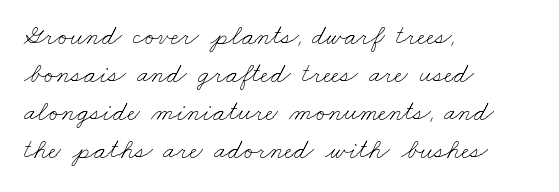
Q: Is the text bold? A: No.
Q: Is the text underlined? A: No.
Q: How is the paragraph aligned? A: Left-aligned.
Q: Is the spacing between letters normal or unusually wide? A: Normal.
Q: Is the spacing between lines tight, normal or loose? A: Normal.
Q: Width (condensed, normal, or wide)? A: Wide.
Q: Stroke contrast? A: Low.
Q: x-height? A: Small.
Q: Monospaced? A: No.
